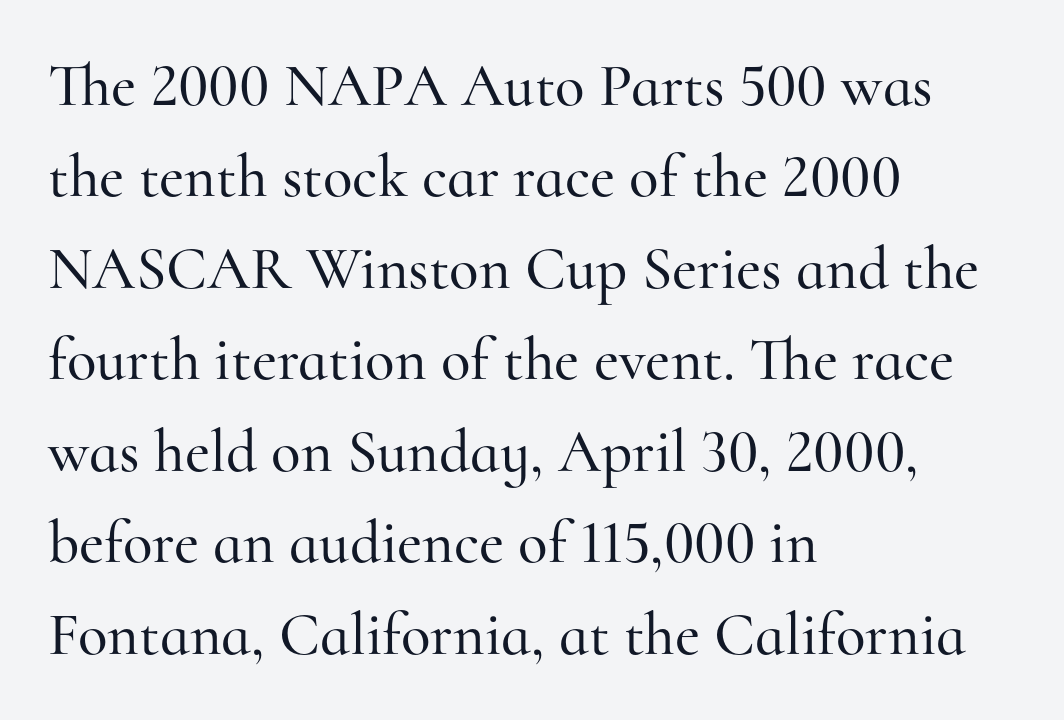
{"serif": "yes", "italic": "no", "width": "normal", "stroke_contrast": "high", "x_height": "small", "monospaced": "no", "underline": "no", "align": "left", "line_spacing": "normal", "line_spacing_ratio": 1.5, "letter_spacing": "normal", "letter_spacing_em": 0.0, "glyph_px": 61}
